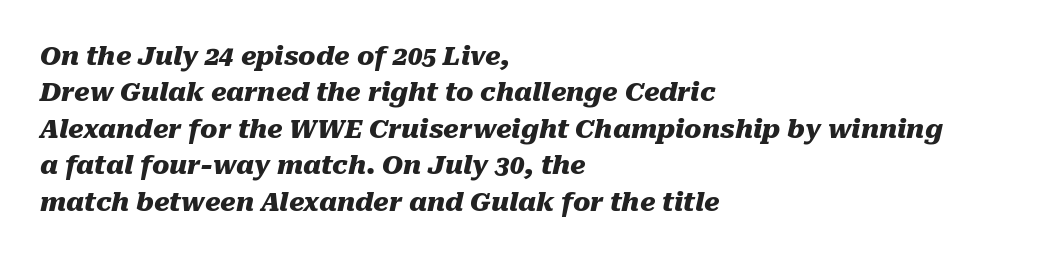
The image shows 26 px bold type, italic (leaning right); set left-aligned, normal line spacing (1.4x), normal letter spacing, not underlined.
